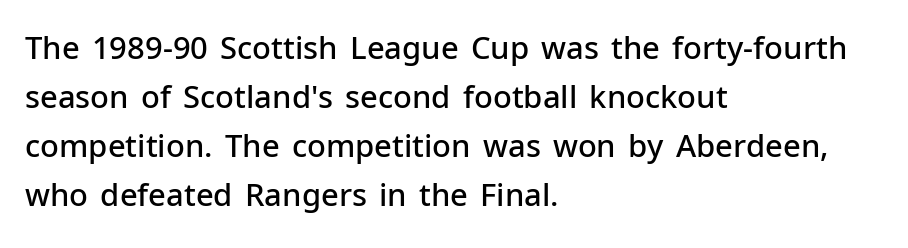
The image shows 31 px semibold sans-serif type, upright; set left-aligned, normal line spacing (1.58x), normal letter spacing, not underlined; low stroke contrast and a medium x-height.
